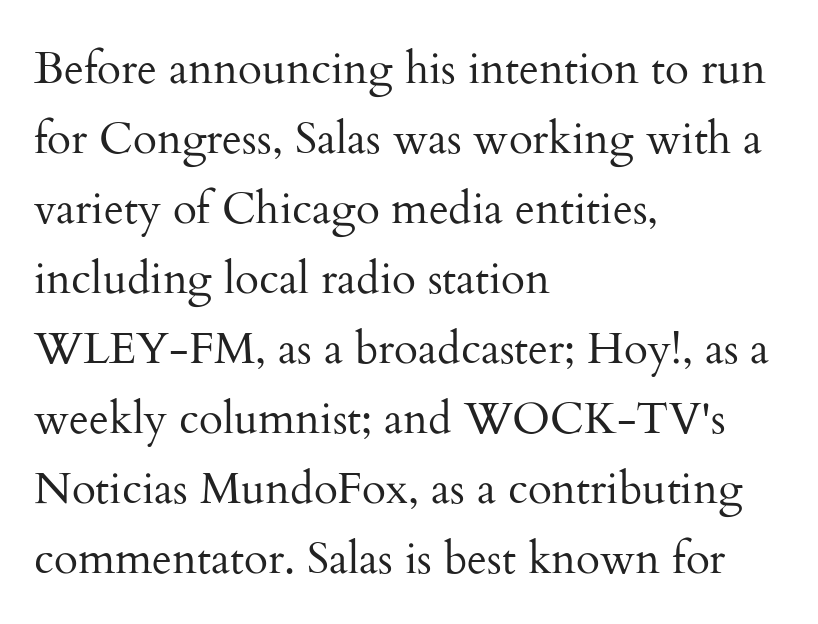
A clean baseline with only descenders dipping below it. The face used here is rendered with its standard letterfit. The passage shown stacks its lines at a standard gap. Does the lettering tilt? It doesn't — this is upright. Regarding serifs, this sample has them.
